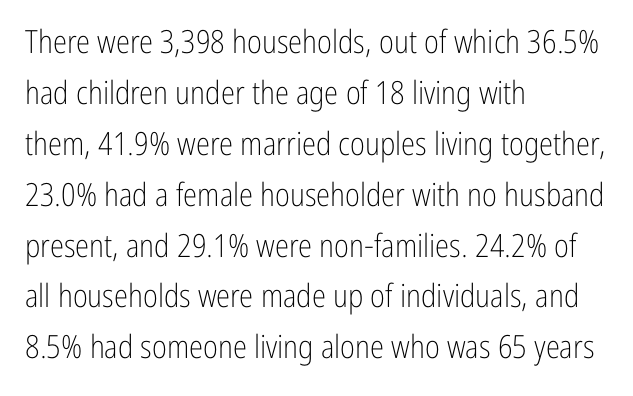
To sum up the face: it is a sans, with no serifs. These lines are set flush left with a ragged right edge. Between one letter and the next there's only the usual sliver of space. The typesetting does not lean heavy: it is not bold. Note the varied advance widths — an 'i' is clearly narrower than an 'm'. Ascenders rise straight up at ninety degrees.
